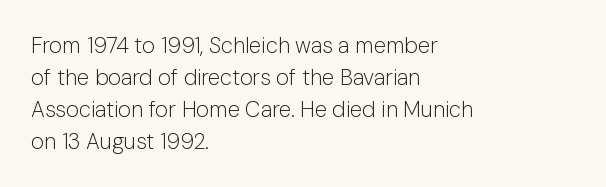
{"italic": "no", "bold": "no", "underline": "no", "align": "left", "line_spacing": "normal", "line_spacing_ratio": 1.45, "letter_spacing": "normal", "letter_spacing_em": 0.0, "glyph_px": 22}
